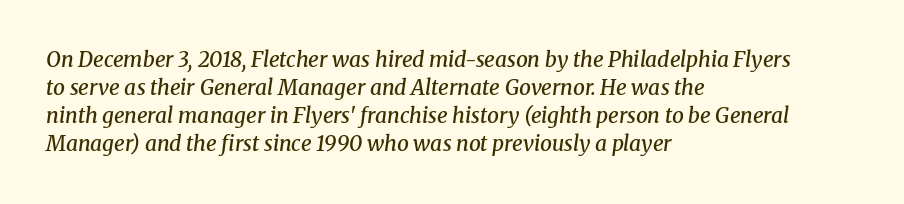
The image shows 21 px text type, italic (leaning right); set left-aligned, normal line spacing (1.34x), normal letter spacing, not underlined.
